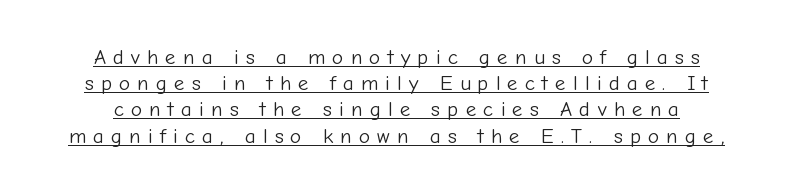
Q: Is the text bold? A: No.
Q: Is the text italic (slanted)? A: No, it is upright.
Q: Is the text underlined? A: Yes.
Q: Is the spacing between letters normal or unusually wide? A: Unusually wide.
Q: Is the spacing between lines tight, normal or loose? A: Normal.
